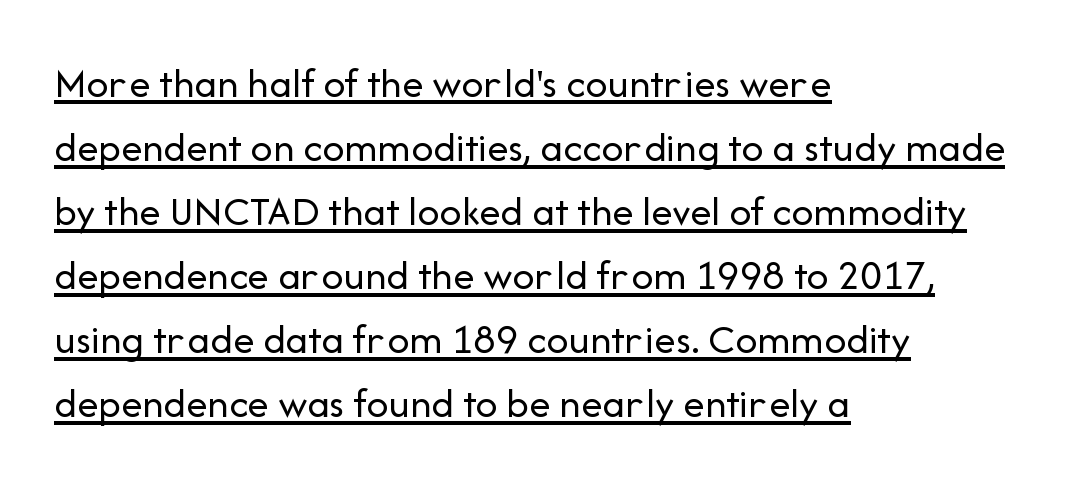
Q: Is the text bold? A: No.
Q: Is the text italic (slanted)? A: No, it is upright.
Q: Is the typeface a serif or a sans-serif typeface? A: Sans-serif.
Q: Is the text underlined? A: Yes.
Q: How is the paragraph aligned? A: Left-aligned.
Q: Is the spacing between letters normal or unusually wide? A: Normal.
Q: Is the spacing between lines tight, normal or loose? A: Normal.
Q: Width (condensed, normal, or wide)? A: Normal.
Q: Stroke contrast? A: Low.
Q: x-height? A: Medium.
Q: Monospaced? A: No.
